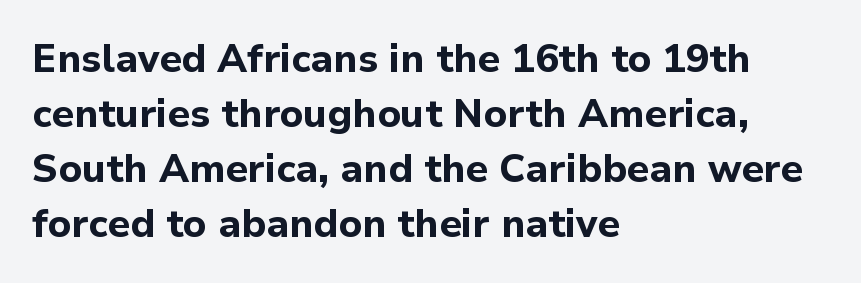
Q: Is the text bold? A: Yes.
Q: Is the text italic (slanted)? A: No, it is upright.
Q: Is the typeface a serif or a sans-serif typeface? A: Sans-serif.
Q: Is the text underlined? A: No.
Q: How is the paragraph aligned? A: Left-aligned.
Q: Is the spacing between letters normal or unusually wide? A: Normal.
Q: Is the spacing between lines tight, normal or loose? A: Normal.
Q: Width (condensed, normal, or wide)? A: Normal.
Q: Stroke contrast? A: Low.
Q: x-height? A: Medium.
Q: Monospaced? A: No.
